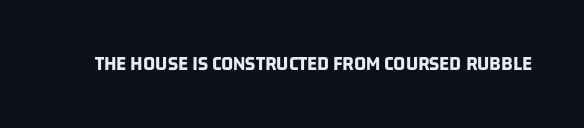
On the weight axis this lands at bold, roughly 700. Spacing between characters is what you'd get straight out of the box. Check under the words: just untouched page.
